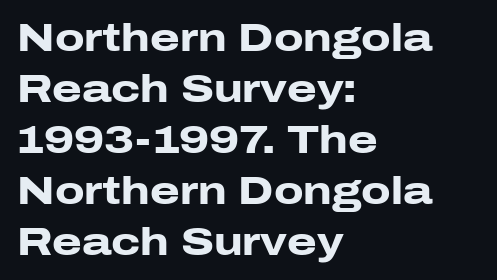
Q: Is the text bold? A: Yes.
Q: Is the text italic (slanted)? A: No, it is upright.
Q: Is the typeface a serif or a sans-serif typeface? A: Sans-serif.
Q: Is the text underlined? A: No.
Q: How is the paragraph aligned? A: Left-aligned.
Q: Is the spacing between letters normal or unusually wide? A: Normal.
Q: Is the spacing between lines tight, normal or loose? A: Normal.
Q: Width (condensed, normal, or wide)? A: Wide.
Q: Stroke contrast? A: Low.
Q: x-height? A: Medium.
Q: Monospaced? A: No.
